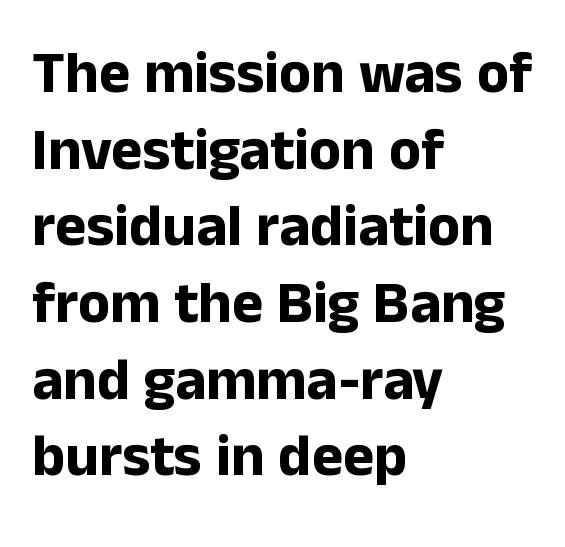
No italicization has been applied; the sample stays upright. Students, observe: this is what conventionally led text looks like. Horizontally, the lines are justified to the leading edge only. You can tell from the bare stems that sans-serif type was used. Think of a printed novel: that variable character pitch is what you see here. The zone under the glyphs is completely vacant.
